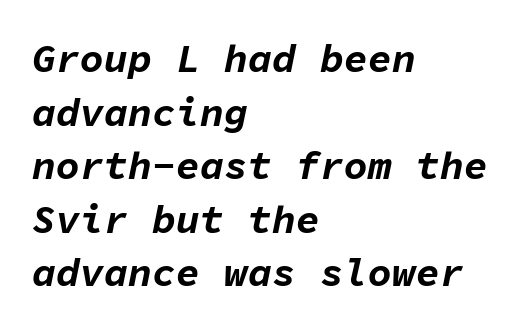
Clear beneath every line of the passage. Leading matches the norm, producing a regular column. Students, note that the glyphs here touch the page at normal intervals. An italicized treatment has been applied to the whole sample.
